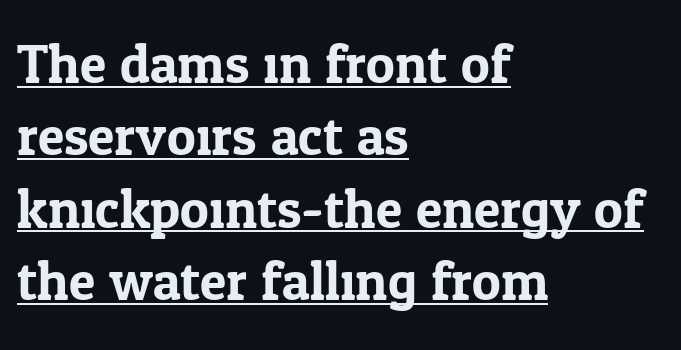
The leading is moderate, giving the passage an even texture. In terms of letterspacing, this is plain default setting. The rendered words wear a rule along their underside. Style check: upright.
